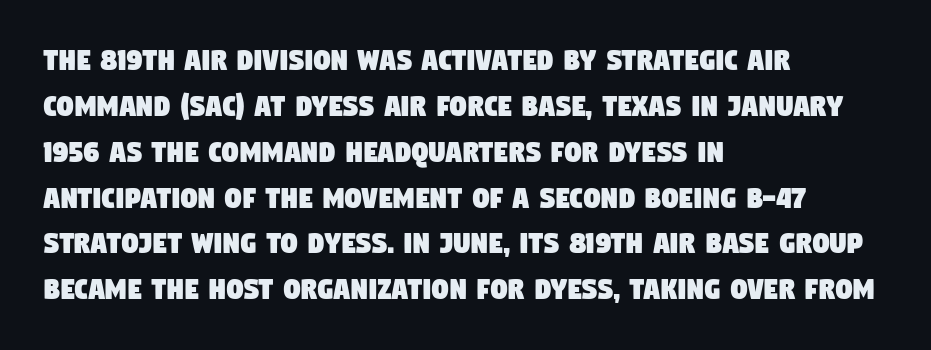
Q: Is the typeface a serif or a sans-serif typeface? A: Sans-serif.
Q: Is the text underlined? A: No.
Q: How is the paragraph aligned? A: Left-aligned.
Q: Is the spacing between letters normal or unusually wide? A: Normal.
Q: Is the spacing between lines tight, normal or loose? A: Normal.
Q: Width (condensed, normal, or wide)? A: Condensed.
Q: Stroke contrast? A: Low.
Q: x-height? A: Large.
Q: Monospaced? A: No.
